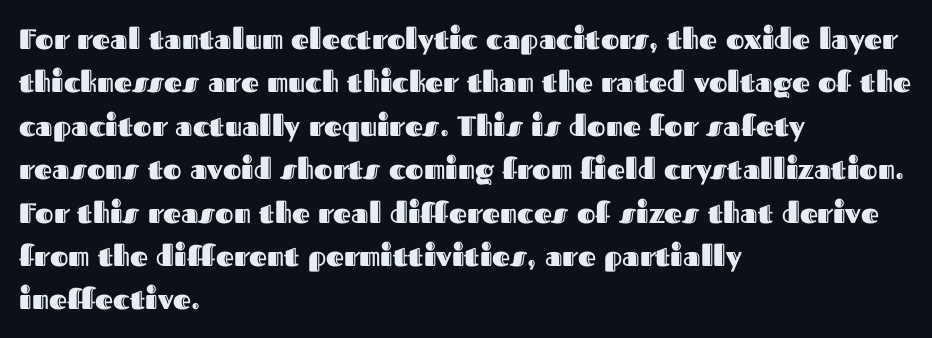
Q: Is the text italic (slanted)? A: No, it is upright.
Q: Is the text underlined? A: No.
Q: How is the paragraph aligned? A: Left-aligned.
Q: Is the spacing between letters normal or unusually wide? A: Normal.
Q: Is the spacing between lines tight, normal or loose? A: Normal.
Q: Width (condensed, normal, or wide)? A: Normal.
Q: x-height? A: Medium.
Q: Monospaced? A: No.
